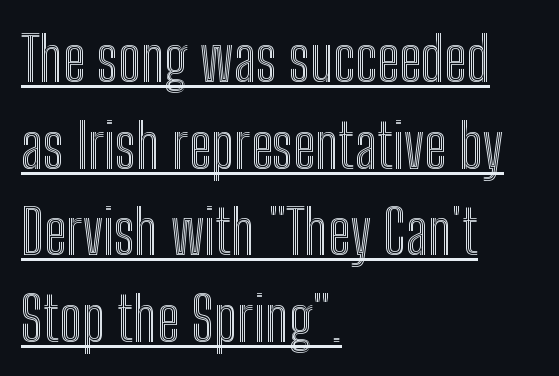
The image shows 61 px condensed type, upright; set left-aligned, normal line spacing (1.42x), normal letter spacing, underlined; a medium x-height.
